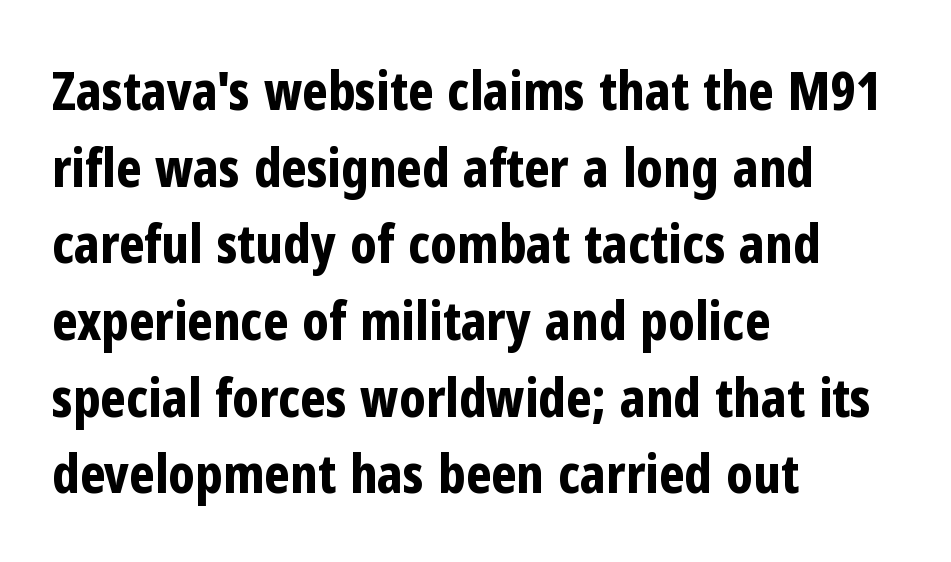
Q: Is the text bold? A: Yes.
Q: Is the text italic (slanted)? A: No, it is upright.
Q: Is the typeface a serif or a sans-serif typeface? A: Sans-serif.
Q: Is the text underlined? A: No.
Q: How is the paragraph aligned? A: Left-aligned.
Q: Is the spacing between letters normal or unusually wide? A: Normal.
Q: Is the spacing between lines tight, normal or loose? A: Normal.
Q: Width (condensed, normal, or wide)? A: Condensed.
Q: Stroke contrast? A: Low.
Q: x-height? A: Medium.
Q: Monospaced? A: No.
